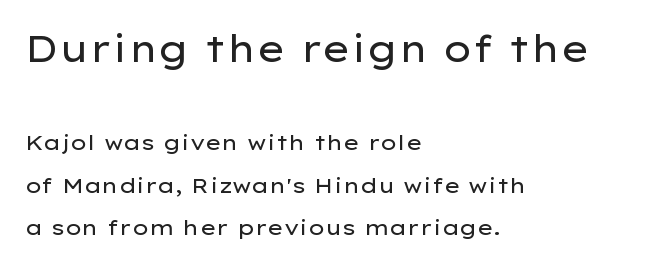
{"serif": "no", "italic": "no", "bold": "no", "weight": "regular", "width": "wide", "stroke_contrast": "low", "x_height": "medium", "monospaced": "no", "underline": "no", "align": "left", "line_spacing": "loose", "line_spacing_ratio": 2.02, "letter_spacing": "normal", "letter_spacing_em": 0.0, "larger_block": "first", "size_ratio": 1.76, "glyph_px": 37}
